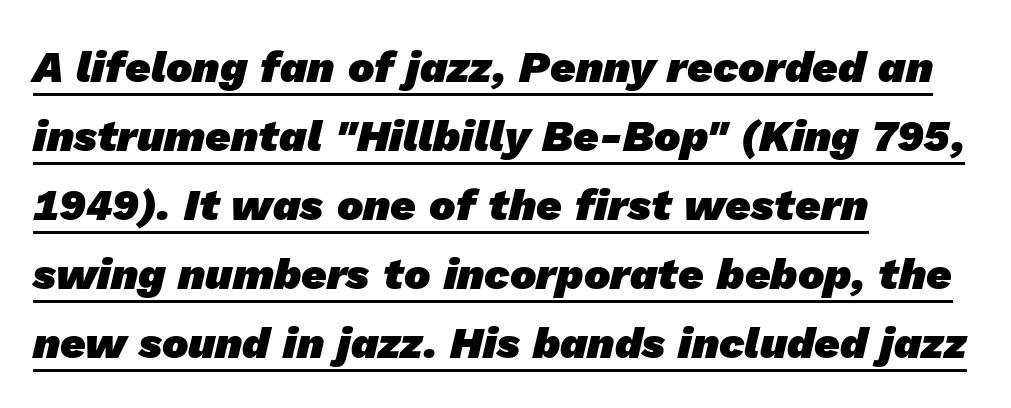
Q: Is the text bold? A: Yes.
Q: Is the typeface a serif or a sans-serif typeface? A: Sans-serif.
Q: Is the text underlined? A: Yes.
Q: How is the paragraph aligned? A: Left-aligned.
Q: Is the spacing between letters normal or unusually wide? A: Normal.
Q: Is the spacing between lines tight, normal or loose? A: Normal.
Q: Width (condensed, normal, or wide)? A: Normal.
Q: Stroke contrast? A: Low.
Q: x-height? A: Medium.
Q: Monospaced? A: No.
